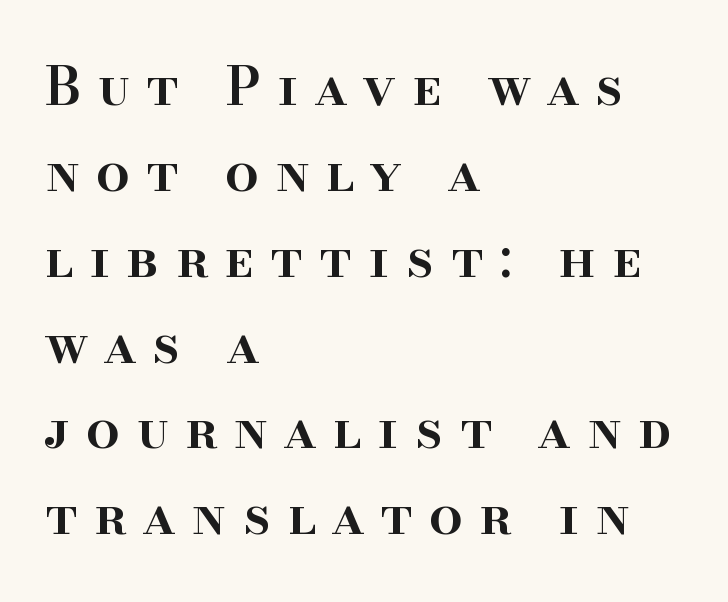
The image shows 53 px semibold serif type, upright; set left-aligned, normal line spacing (1.62x), unusually wide letter spacing (+0.31 em), not underlined; high stroke contrast and a small x-height.
